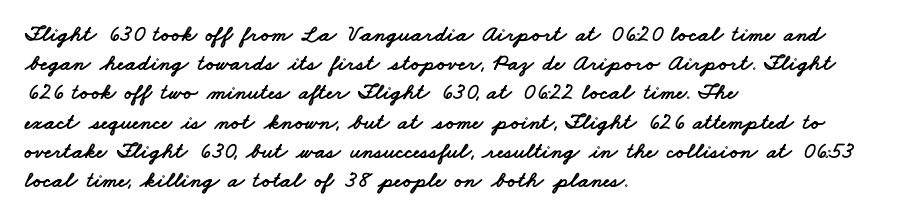
{"underline": "no", "align": "left", "line_spacing": "normal", "line_spacing_ratio": 1.27, "letter_spacing": "normal", "letter_spacing_em": 0.0, "glyph_px": 23}
